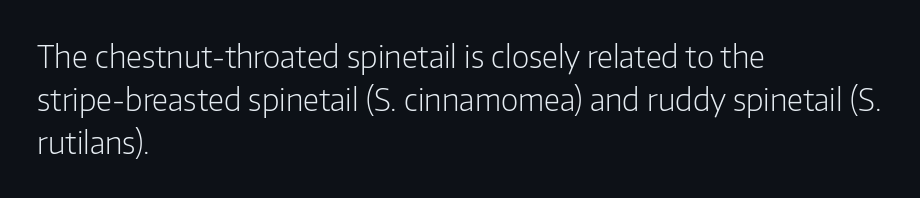
Each letter's strokes conclude bluntly, with no projecting serifs. The rendering uses a moderate line-height, typical for paragraphs. Looks like regular typesetting: each glyph gets only the width it needs. A bare baseline throughout the passage.
